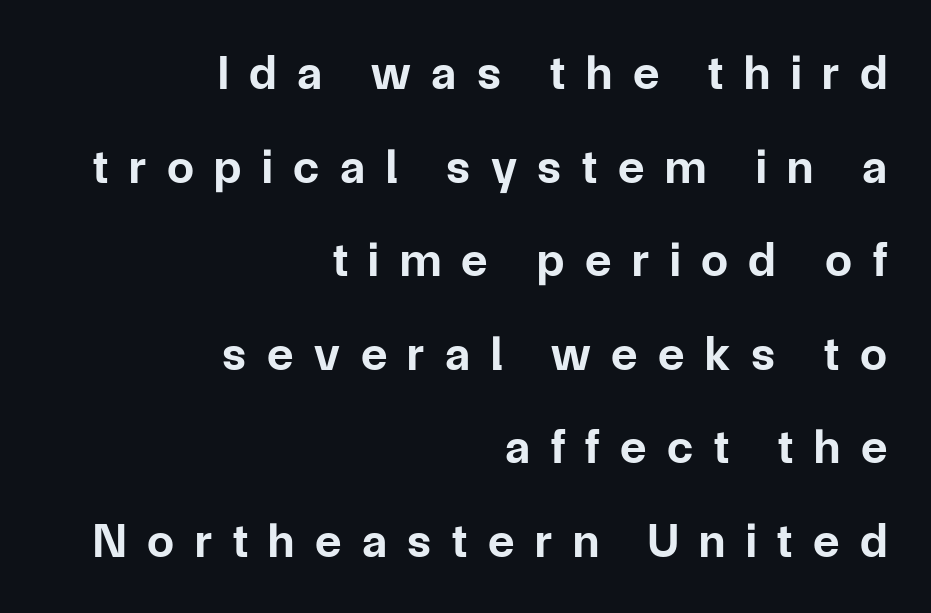
Q: Is the text bold? A: Yes.
Q: Is the text italic (slanted)? A: No, it is upright.
Q: Is the typeface a serif or a sans-serif typeface? A: Sans-serif.
Q: Is the text underlined? A: No.
Q: How is the paragraph aligned? A: Right-aligned.
Q: Is the spacing between letters normal or unusually wide? A: Unusually wide.
Q: Is the spacing between lines tight, normal or loose? A: Loose.
Q: Width (condensed, normal, or wide)? A: Normal.
Q: Stroke contrast? A: Low.
Q: x-height? A: Medium.
Q: Monospaced? A: No.
